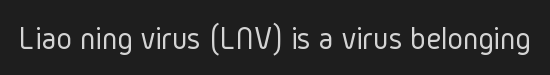
The image shows 33 px light, condensed sans-serif type, upright; set normal letter spacing, not underlined; low stroke contrast and a medium x-height.
